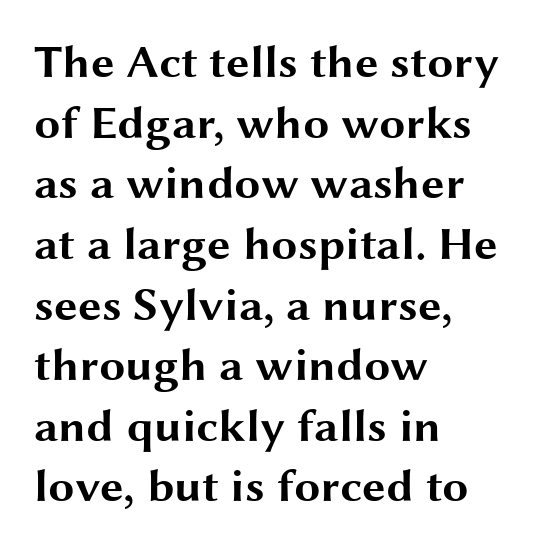
{"serif": "no", "italic": "no", "bold": "yes", "weight": "bold", "width": "wide", "stroke_contrast": "medium", "x_height": "medium", "monospaced": "no", "underline": "no", "align": "left", "line_spacing": "normal", "line_spacing_ratio": 1.29, "letter_spacing": "normal", "letter_spacing_em": 0.0, "glyph_px": 47}
